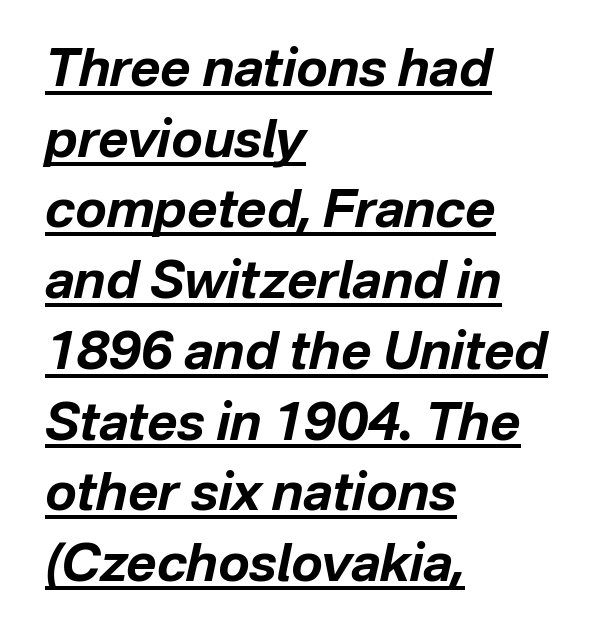
The characters look thick and weighty, a clear bold. The face used here is proportionally spaced, like ordinary book or web type. Students, observe the line beneath the letters — that is underlining. The space between consecutive lines is moderate.
